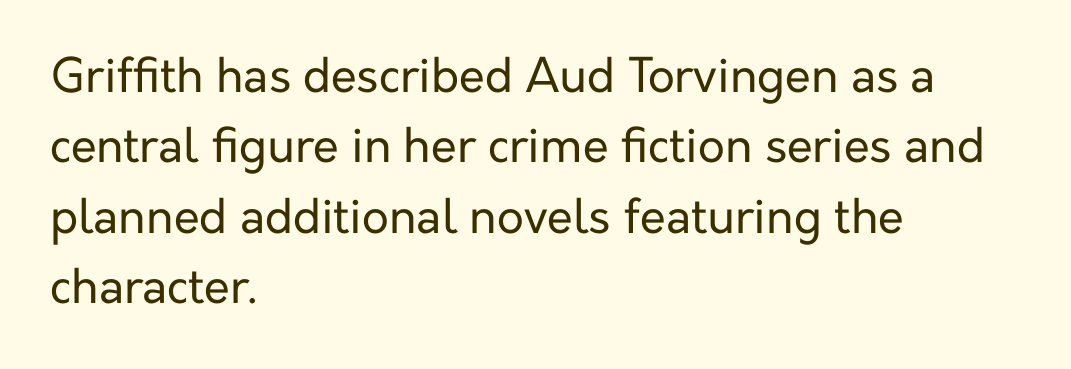
The image shows 47 px regular-weight sans-serif type, upright; set left-aligned, normal line spacing (1.5x), normal letter spacing, not underlined; low stroke contrast and a medium x-height.
